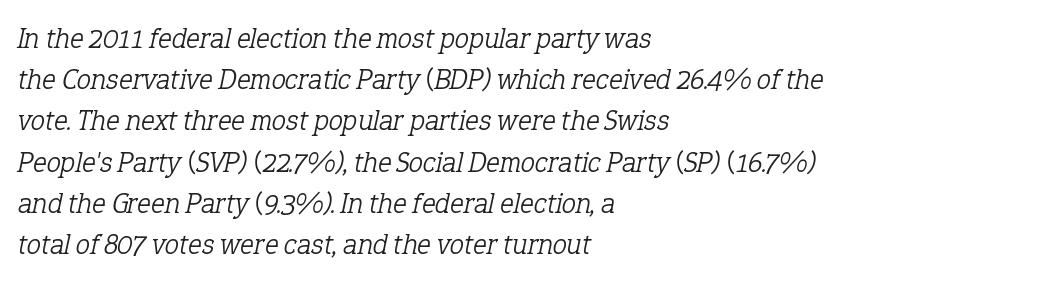
Spacing verdict: proportional, widths tailored to each character. Rows of type keep a routine distance in the vertical direction. Clear beneath every line of the passage. You could call the tracking neutral — neither tight nor loose. Note: serifs present on the glyphs.
